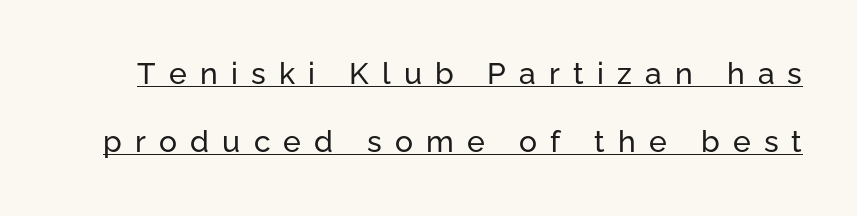
Q: Is the text italic (slanted)? A: No, it is upright.
Q: Is the typeface a serif or a sans-serif typeface? A: Sans-serif.
Q: Is the text underlined? A: Yes.
Q: Is the spacing between letters normal or unusually wide? A: Unusually wide.
Q: Is the spacing between lines tight, normal or loose? A: Loose.
Q: Width (condensed, normal, or wide)? A: Normal.
Q: Stroke contrast? A: Low.
Q: x-height? A: Medium.
Q: Monospaced? A: No.
